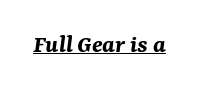
{"italic": "yes", "lean": "right", "slant_degrees": 7, "bold": "yes", "underline": "yes", "letter_spacing": "normal", "letter_spacing_em": 0.0, "glyph_px": 26}
